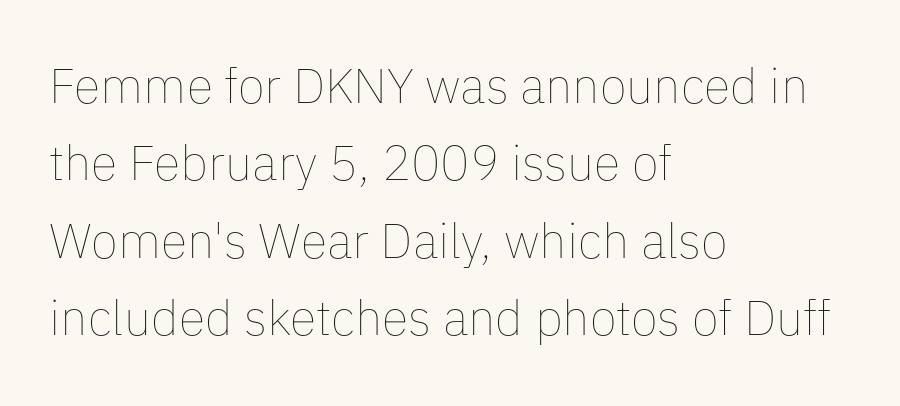
{"italic": "no", "bold": "no", "weight": "thin", "width": "normal", "stroke_contrast": "low", "x_height": "medium", "monospaced": "no", "underline": "no", "align": "left", "line_spacing": "normal", "line_spacing_ratio": 1.58, "letter_spacing": "normal", "letter_spacing_em": 0.0, "glyph_px": 49}
